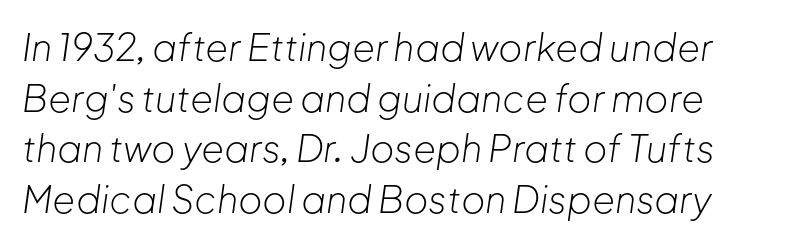
No extra tracking has been applied to these lines. These lines sit exactly where default settings would place them. Only glyphs here, with clear space below each row. Observe the lean: these are italic letterforms.
